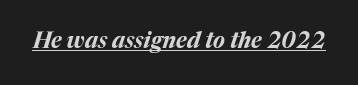
Q: Is the text bold? A: Yes.
Q: Is the text italic (slanted)? A: Yes, it leans right by about 17 degrees.
Q: Is the text underlined? A: Yes.
Q: Is the spacing between letters normal or unusually wide? A: Normal.
